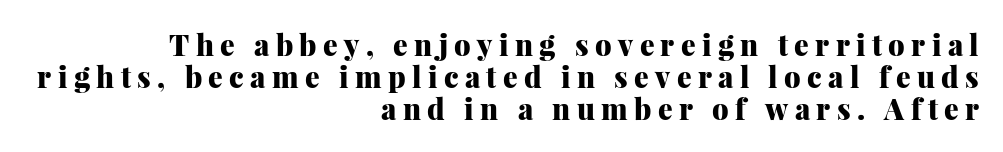
The letters advance in unequal steps, a hallmark of proportional type. Typeset ragged left — the right edge is the straight one. The font is running at its bold setting. A bare baseline throughout the passage. I'd call this a serif setting — the letters wear small feet. Substantial extra tracking has been applied to these lines.
